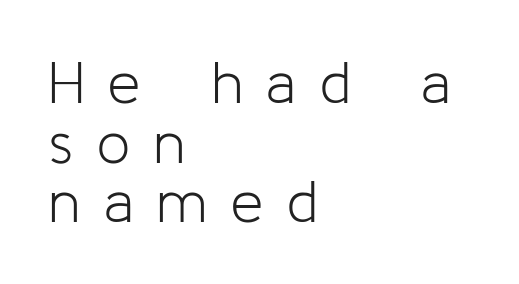
{"serif": "no", "italic": "no", "bold": "no", "weight": "light", "width": "normal", "stroke_contrast": "low", "x_height": "medium", "monospaced": "no", "underline": "no", "align": "left", "line_spacing": "tight", "line_spacing_ratio": 1.03, "letter_spacing": "wide", "letter_spacing_em": 0.42, "glyph_px": 58}
